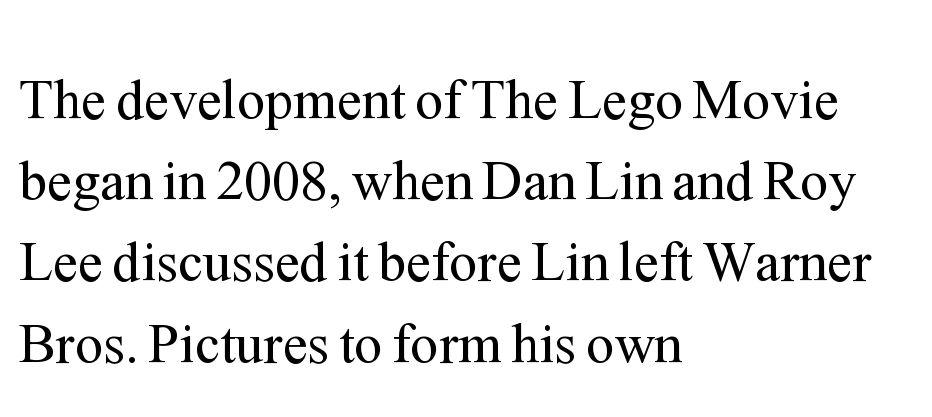
{"serif": "yes", "italic": "no", "bold": "no", "weight": "regular", "width": "normal", "stroke_contrast": "medium", "x_height": "medium", "monospaced": "no", "underline": "no", "align": "left", "line_spacing": "normal", "line_spacing_ratio": 1.45, "letter_spacing": "normal", "letter_spacing_em": 0.0, "glyph_px": 56}
